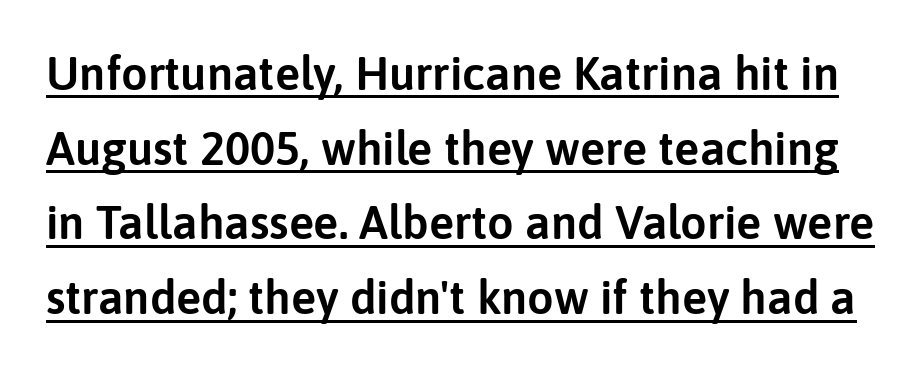
Q: Is the text italic (slanted)? A: No, it is upright.
Q: Is the typeface a serif or a sans-serif typeface? A: Sans-serif.
Q: Is the text underlined? A: Yes.
Q: Is the spacing between letters normal or unusually wide? A: Normal.
Q: Is the spacing between lines tight, normal or loose? A: Normal.
Q: Width (condensed, normal, or wide)? A: Normal.
Q: Stroke contrast? A: Low.
Q: x-height? A: Medium.
Q: Monospaced? A: No.
